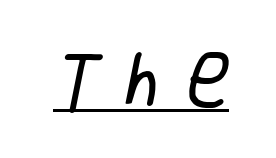
Stroke thickness stays within the range of a standard reading face or lighter. Substantial extra tracking has been applied to these lines. The string is rendered with underlining switched on. Serif or sans? Sans — the stroke terminals are bare. Note the varied advance widths — an 'i' is clearly narrower than an 'm'.
